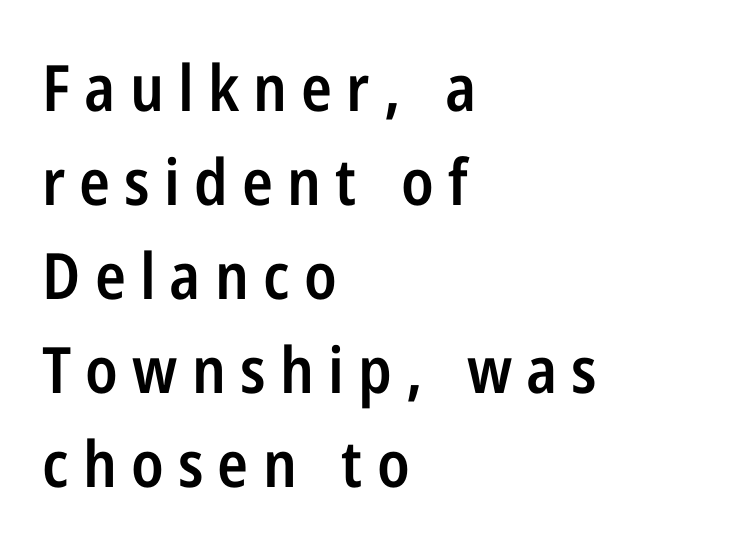
Q: Is the text bold? A: Semi-bold.
Q: Is the text italic (slanted)? A: No, it is upright.
Q: Is the typeface a serif or a sans-serif typeface? A: Sans-serif.
Q: Is the text underlined? A: No.
Q: How is the paragraph aligned? A: Left-aligned.
Q: Is the spacing between letters normal or unusually wide? A: Unusually wide.
Q: Is the spacing between lines tight, normal or loose? A: Normal.
Q: Width (condensed, normal, or wide)? A: Condensed.
Q: Stroke contrast? A: Low.
Q: x-height? A: Medium.
Q: Monospaced? A: No.
